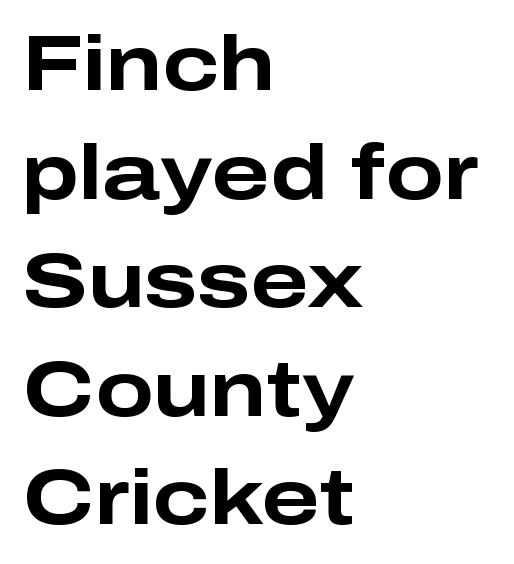
Q: Is the text bold? A: Yes.
Q: Is the text italic (slanted)? A: No, it is upright.
Q: Is the typeface a serif or a sans-serif typeface? A: Sans-serif.
Q: Is the text underlined? A: No.
Q: How is the paragraph aligned? A: Left-aligned.
Q: Is the spacing between letters normal or unusually wide? A: Normal.
Q: Is the spacing between lines tight, normal or loose? A: Normal.
Q: Width (condensed, normal, or wide)? A: Wide.
Q: Stroke contrast? A: Low.
Q: x-height? A: Medium.
Q: Monospaced? A: No.
